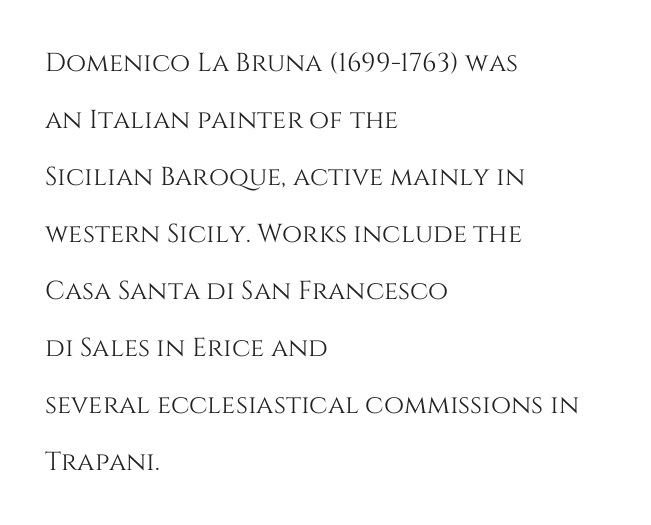
Q: Is the text italic (slanted)? A: No, it is upright.
Q: Is the text underlined? A: No.
Q: How is the paragraph aligned? A: Left-aligned.
Q: Is the spacing between letters normal or unusually wide? A: Normal.
Q: Is the spacing between lines tight, normal or loose? A: Loose.
